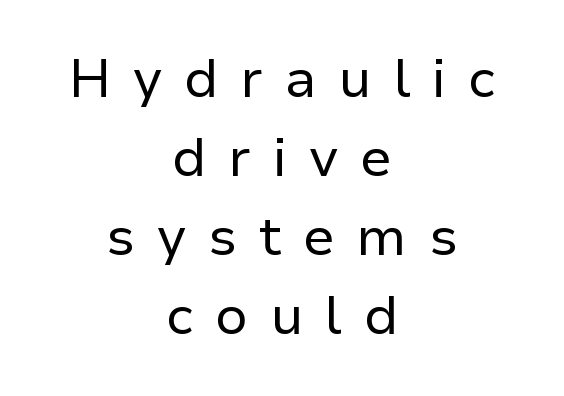
The image shows 54 px regular-weight sans-serif type, upright; set centered, normal line spacing (1.46x), unusually wide letter spacing (+0.4 em), not underlined; low stroke contrast and a medium x-height.
